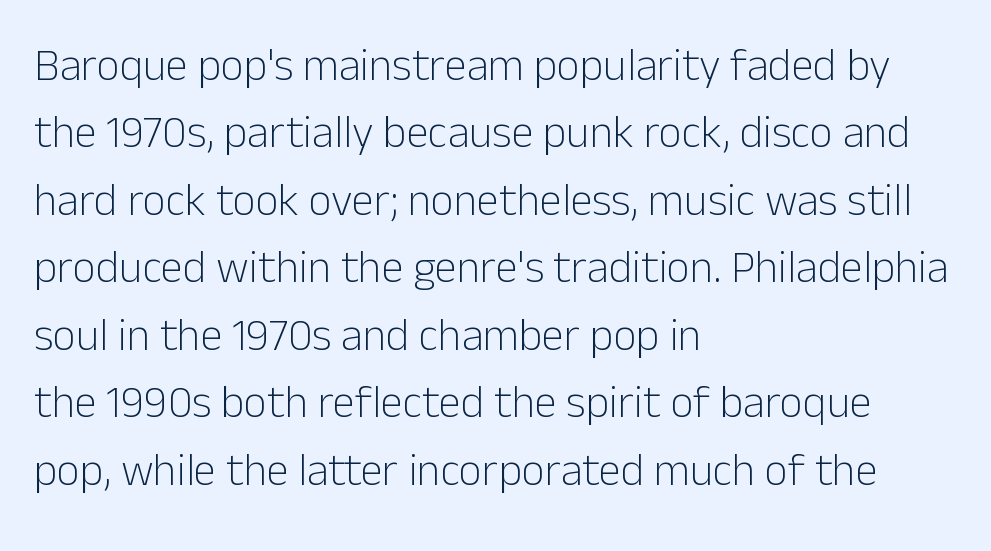
The image shows 45 px light sans-serif type, upright; set left-aligned, normal line spacing (1.5x), normal letter spacing, not underlined; low stroke contrast and a medium x-height.
